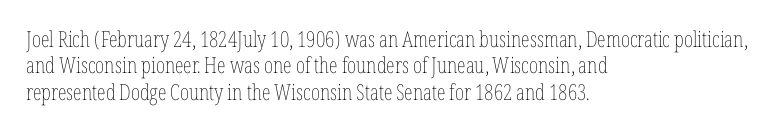
{"italic": "no", "bold": "no", "underline": "no", "align": "left", "line_spacing_ratio": 1.2, "letter_spacing": "normal", "letter_spacing_em": 0.0, "glyph_px": 22}
